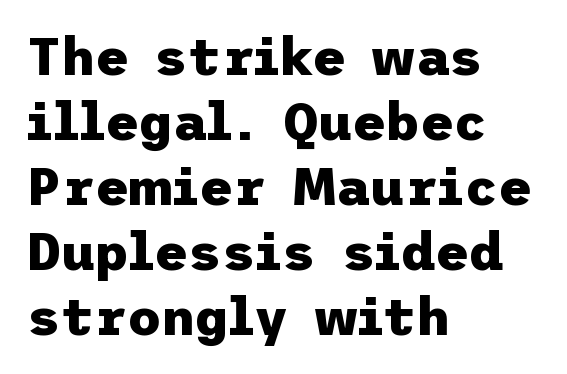
The image shows 52 px heavy sans-serif type, upright; set left-aligned, normal line spacing (1.25x), normal letter spacing, not underlined; low stroke contrast and a medium x-height.
